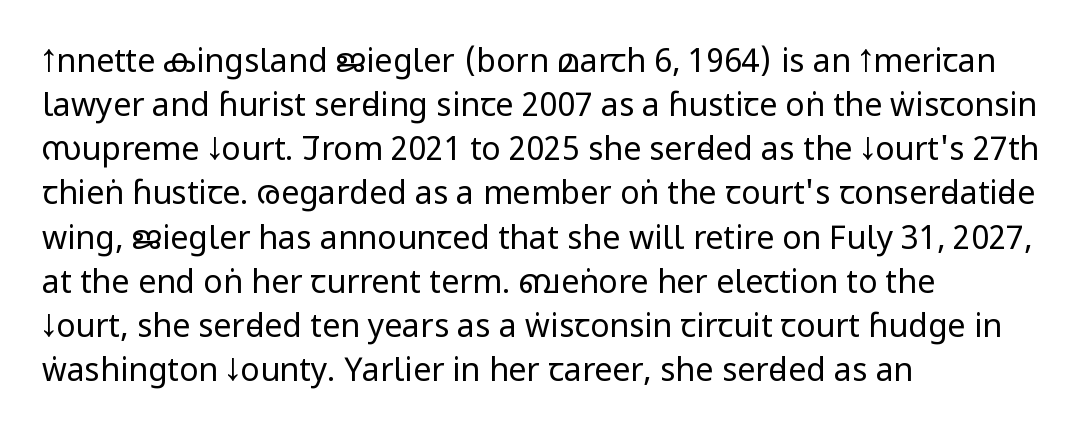
Q: Is the text bold? A: No.
Q: Is the text italic (slanted)? A: No, it is upright.
Q: Is the typeface a serif or a sans-serif typeface? A: Sans-serif.
Q: Is the text underlined? A: No.
Q: How is the paragraph aligned? A: Left-aligned.
Q: Is the spacing between letters normal or unusually wide? A: Normal.
Q: Is the spacing between lines tight, normal or loose? A: Normal.
Q: Width (condensed, normal, or wide)? A: Condensed.
Q: Stroke contrast? A: Low.
Q: x-height? A: Large.
Q: Monospaced? A: No.
